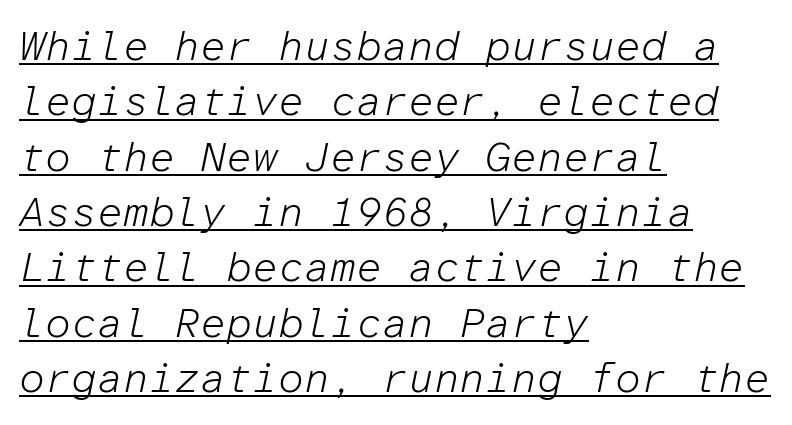
There's an unmistakable incline to the writing here. Notice how descenders clear the ascenders below comfortably — that's standard leading. The letters look calm and open, with moderate or lighter stems. Does a line run under the words? Yes, clearly. The letters march in equal steps, a hallmark of fixed-pitch type. A classic flush-left, rag-right setting is used for this passage.
